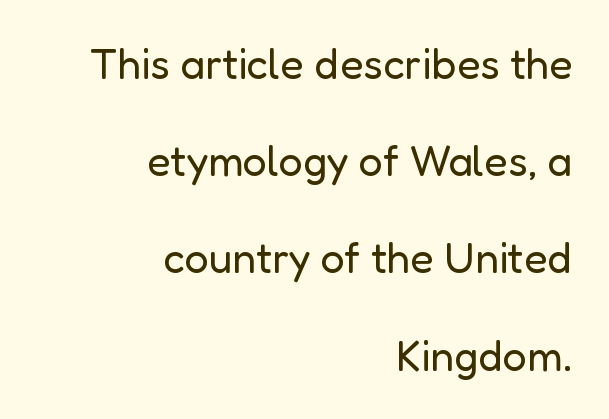
Quick note: interline space is abundant. The words here are not underlined. Stroke thickness stays within the range of a standard reading face or lighter. The line texture is even and compact thanks to regular tracking. The designer went with a sans here, leaving each stem footless.
